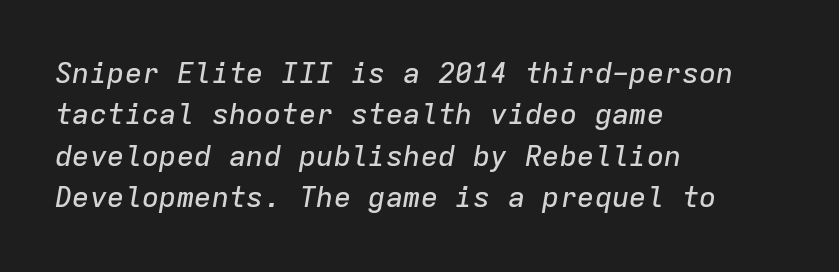
Q: Is the text italic (slanted)? A: Yes, it leans right by about 9 degrees.
Q: Is the text underlined? A: No.
Q: How is the paragraph aligned? A: Left-aligned.
Q: Is the spacing between letters normal or unusually wide? A: Normal.
Q: Is the spacing between lines tight, normal or loose? A: Normal.
Q: Width (condensed, normal, or wide)? A: Normal.
Q: Stroke contrast? A: Low.
Q: x-height? A: Medium.
Q: Monospaced? A: Yes.
